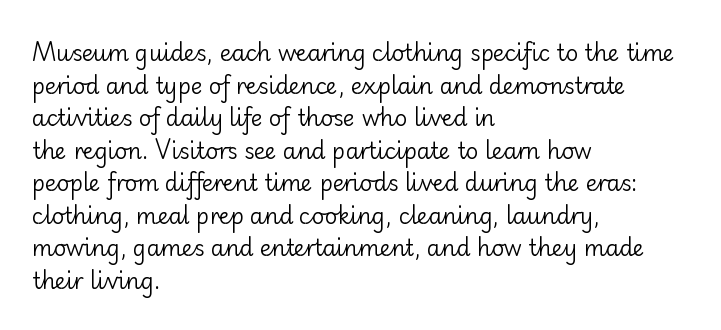
Q: Is the text bold? A: No.
Q: Is the text italic (slanted)? A: No, it is upright.
Q: Is the text underlined? A: No.
Q: How is the paragraph aligned? A: Left-aligned.
Q: Is the spacing between letters normal or unusually wide? A: Normal.
Q: Is the spacing between lines tight, normal or loose? A: Normal.
